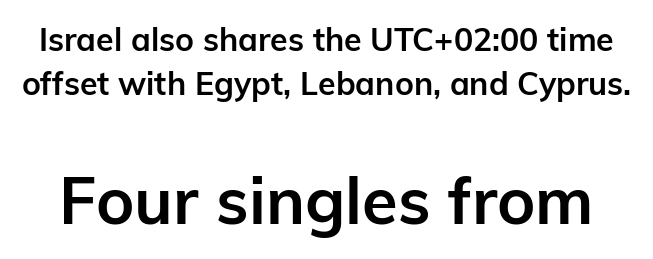
The image shows 65 px semibold sans-serif type, upright; set normal line spacing (1.37x), normal letter spacing, not underlined; the second (bottom) block is 2.03x larger; low stroke contrast and a medium x-height.
